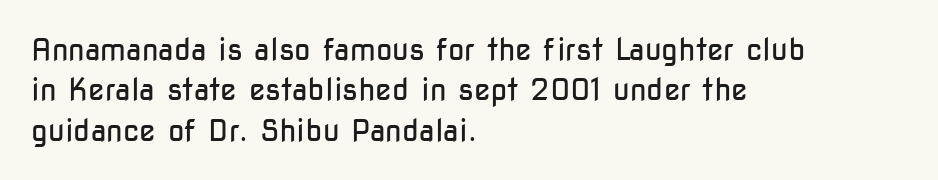
{"serif": "no", "italic": "no", "bold": "no", "weight": "regular", "width": "condensed", "stroke_contrast": "low", "x_height": "medium", "monospaced": "no", "underline": "no", "align": "left", "line_spacing": "normal", "line_spacing_ratio": 1.35, "letter_spacing": "normal", "letter_spacing_em": 0.0, "glyph_px": 30}
